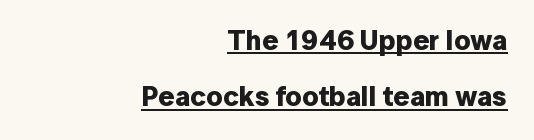
The image shows 28 px bold sans-serif type, upright; set right-aligned, loose line spacing (2.01x), normal letter spacing, underlined; low stroke contrast and a medium x-height.
